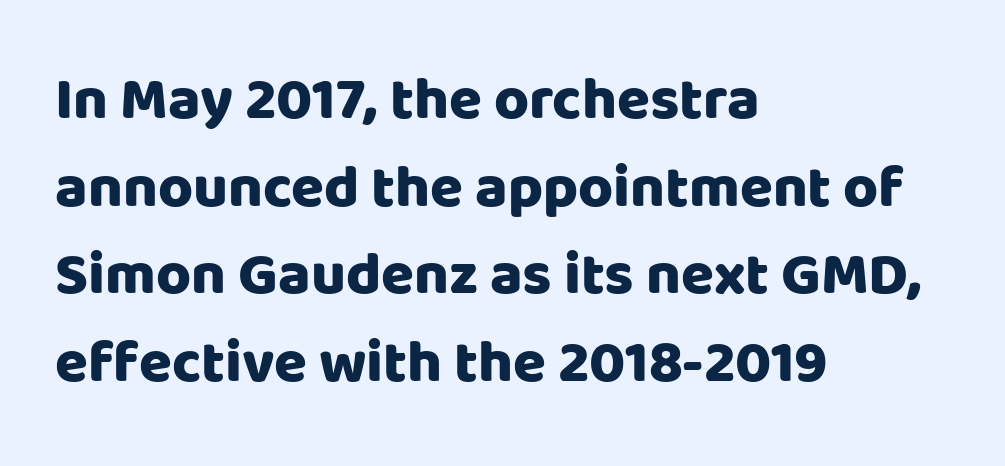
Q: Is the text bold? A: Yes.
Q: Is the text italic (slanted)? A: No, it is upright.
Q: Is the typeface a serif or a sans-serif typeface? A: Sans-serif.
Q: Is the text underlined? A: No.
Q: How is the paragraph aligned? A: Left-aligned.
Q: Is the spacing between letters normal or unusually wide? A: Normal.
Q: Is the spacing between lines tight, normal or loose? A: Normal.
Q: Width (condensed, normal, or wide)? A: Normal.
Q: Stroke contrast? A: Low.
Q: x-height? A: Large.
Q: Monospaced? A: No.
